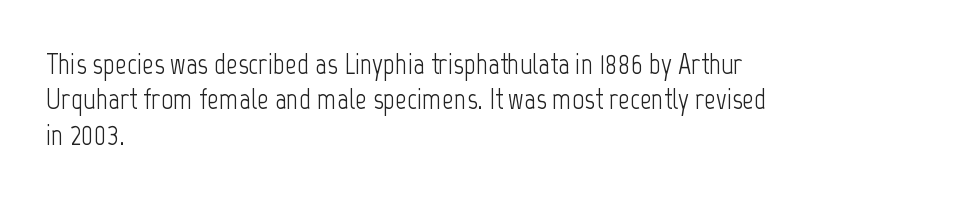
Q: Is the text bold? A: No.
Q: Is the text italic (slanted)? A: No, it is upright.
Q: Is the typeface a serif or a sans-serif typeface? A: Sans-serif.
Q: Is the text underlined? A: No.
Q: How is the paragraph aligned? A: Left-aligned.
Q: Is the spacing between letters normal or unusually wide? A: Normal.
Q: Width (condensed, normal, or wide)? A: Condensed.
Q: Stroke contrast? A: Low.
Q: x-height? A: Medium.
Q: Monospaced? A: No.
